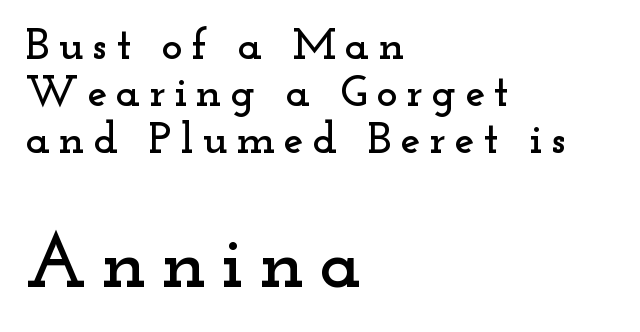
Which chunk is bigger? The second one — the bottom block dwarfs the top. Does the lettering tilt? It doesn't — this is upright. Typographically, this falls in the serif category. Summary of vertical rhythm: compact, with narrow interline spacing.
